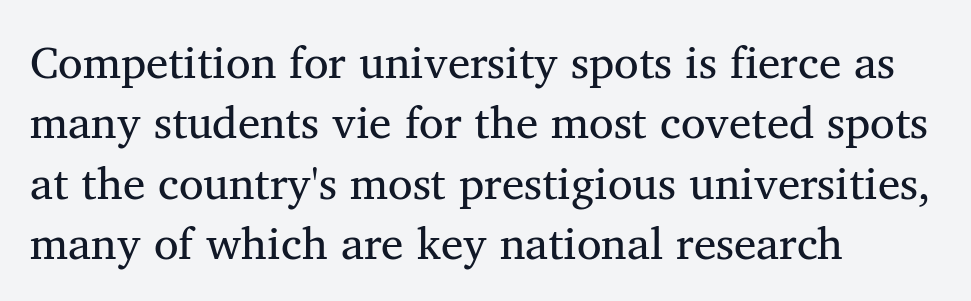
Q: Is the text bold? A: No.
Q: Is the text italic (slanted)? A: No, it is upright.
Q: Is the typeface a serif or a sans-serif typeface? A: Serif.
Q: Is the text underlined? A: No.
Q: How is the paragraph aligned? A: Left-aligned.
Q: Is the spacing between letters normal or unusually wide? A: Normal.
Q: Is the spacing between lines tight, normal or loose? A: Normal.
Q: Width (condensed, normal, or wide)? A: Normal.
Q: Stroke contrast? A: Medium.
Q: x-height? A: Medium.
Q: Monospaced? A: No.
